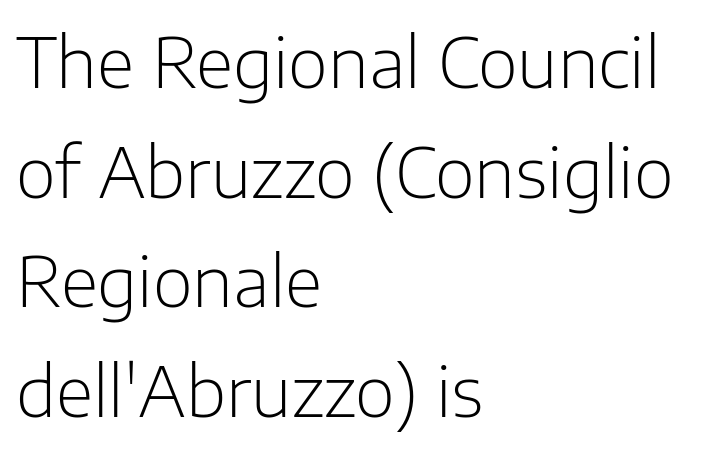
{"serif": "no", "italic": "no", "bold": "no", "weight": "light", "width": "normal", "stroke_contrast": "low", "x_height": "medium", "monospaced": "no", "underline": "no", "align": "left", "line_spacing": "normal", "line_spacing_ratio": 1.59, "letter_spacing": "normal", "letter_spacing_em": 0.0, "glyph_px": 69}
